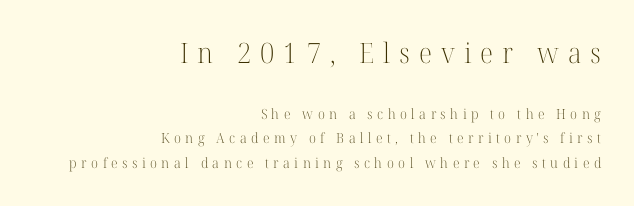
The gap between lines stays unmarked. Here the glyphs are tracked loosely, breaking word shapes into spaced letters. The typeface chosen for these lines features serifs. The letters stand upright; this is a roman face. The earlier block is typeset at a bigger size than the later block.
